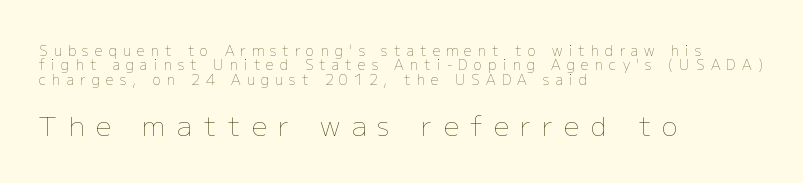
The image shows 27 px text type, upright; set left-aligned, tight line spacing (1.03x), unusually wide letter spacing (+0.43 em), not underlined; the second (bottom) block is 1.93x larger.
